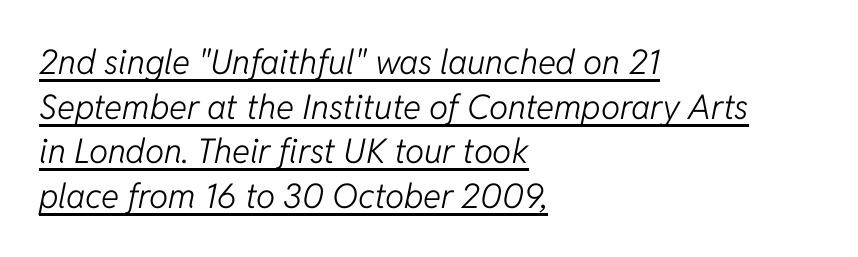
The image shows 34 px light type, italic (leaning right); set left-aligned, normal line spacing (1.31x), normal letter spacing, underlined; low stroke contrast and a medium x-height.
